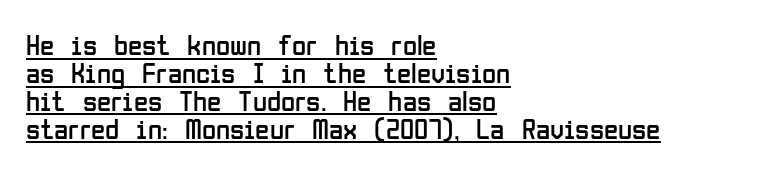
The image shows 29 px regular-weight, condensed sans-serif type, upright; set left-aligned, tight line spacing (0.96x), normal letter spacing, underlined; low stroke contrast and a medium x-height.
